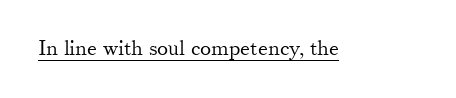
The image shows 21 px text type, upright; set normal letter spacing, underlined.
